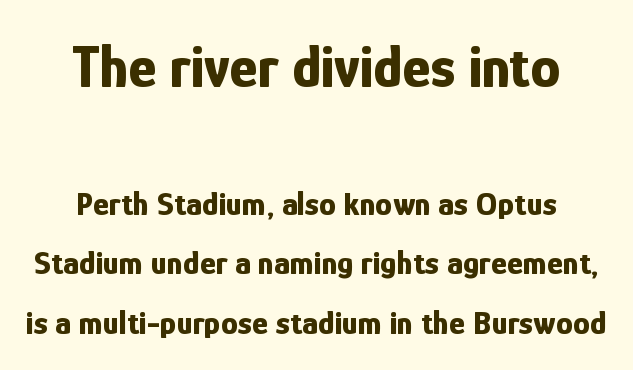
{"serif": "no", "italic": "no", "bold": "yes", "weight": "bold", "width": "condensed", "stroke_contrast": "low", "x_height": "medium", "monospaced": "no", "underline": "no", "align": "center", "line_spacing_ratio": 1.76, "letter_spacing": "normal", "letter_spacing_em": 0.0, "larger_block": "first", "size_ratio": 1.76, "glyph_px": 60}
